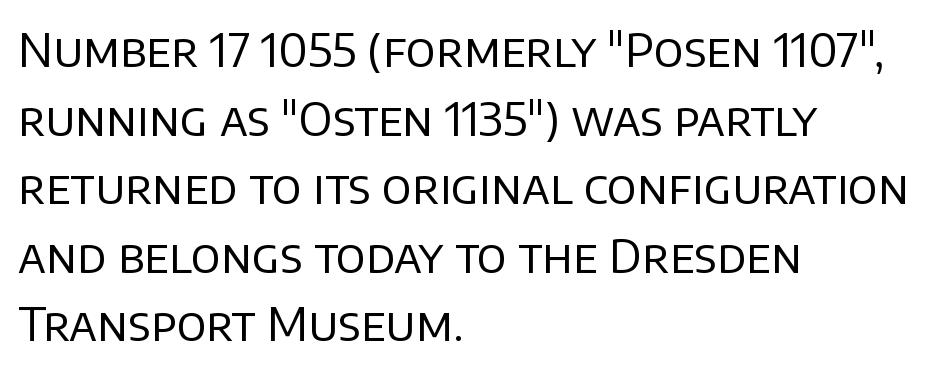
The image shows 47 px regular-weight sans-serif type, upright; set left-aligned, normal line spacing (1.46x), normal letter spacing, not underlined; low stroke contrast and a large x-height.
